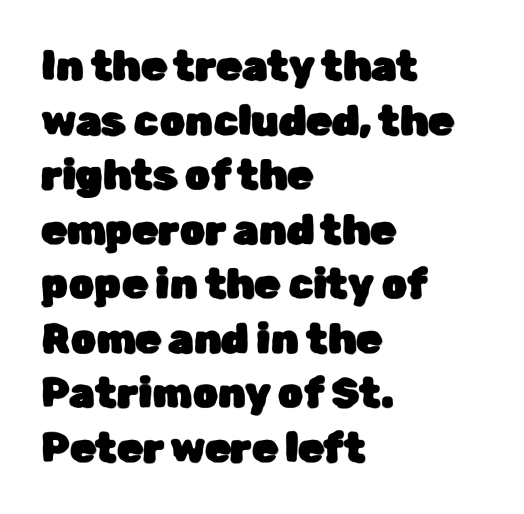
This is the regular roman posture of the typeface. This rendering uses left alignment, leaving the right contour irregular. The string is rendered with underlining switched off. Are there feet on the stems? There aren't — it's a sans. The letterforms sit shoulder to shoulder at normal distance.
